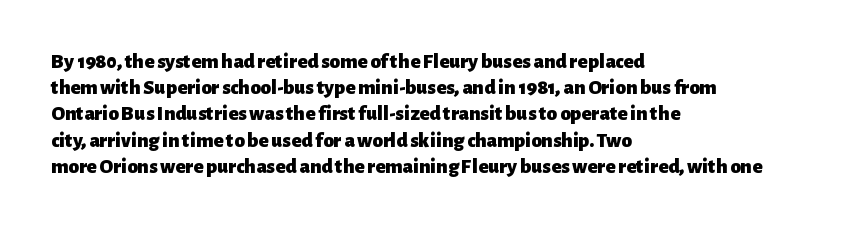
Does the weight exceed regular? Yes, all the way to bold. A typesetter would mark this as roman, not italic. The glyphs are unaccompanied by any horizontal stroke below them. Interline gaps are of average width in this sample. The horizontal fit of the characters is conventional and even.
